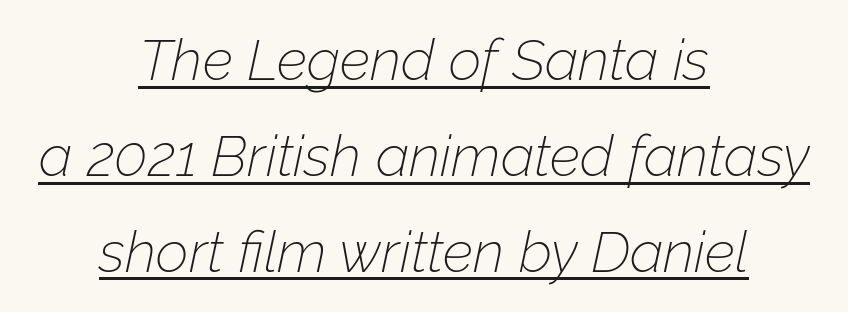
Q: Is the text bold? A: No.
Q: Is the text italic (slanted)? A: Yes, it leans right by about 12 degrees.
Q: Is the text underlined? A: Yes.
Q: How is the paragraph aligned? A: Centered.
Q: Is the spacing between letters normal or unusually wide? A: Normal.
Q: Is the spacing between lines tight, normal or loose? A: Normal.
Q: Width (condensed, normal, or wide)? A: Normal.
Q: Stroke contrast? A: Low.
Q: x-height? A: Medium.
Q: Monospaced? A: No.
